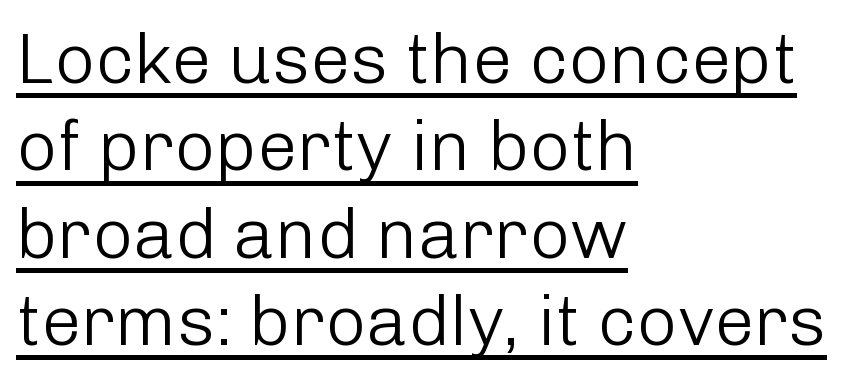
Q: Is the text bold? A: No.
Q: Is the text italic (slanted)? A: No, it is upright.
Q: Is the typeface a serif or a sans-serif typeface? A: Sans-serif.
Q: Is the text underlined? A: Yes.
Q: How is the paragraph aligned? A: Left-aligned.
Q: Is the spacing between letters normal or unusually wide? A: Normal.
Q: Width (condensed, normal, or wide)? A: Normal.
Q: Stroke contrast? A: Low.
Q: x-height? A: Medium.
Q: Monospaced? A: No.
